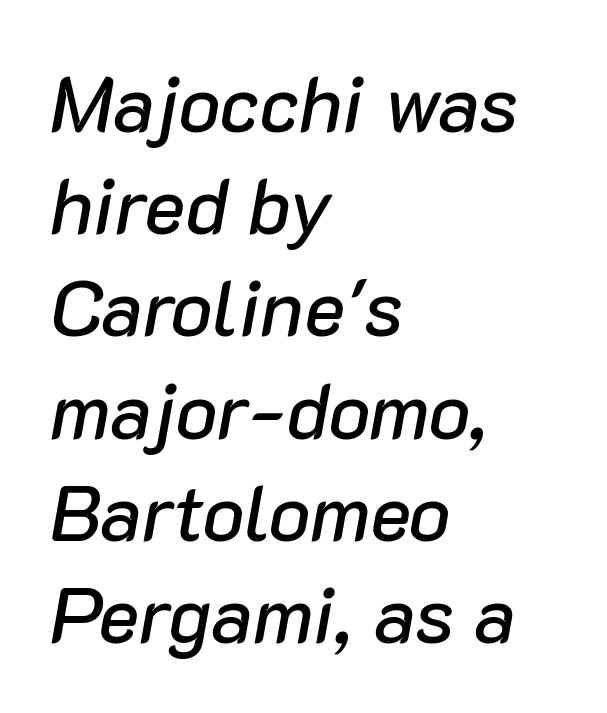
{"italic": "yes", "lean": "right", "slant_degrees": 10, "width": "normal", "stroke_contrast": "low", "x_height": "medium", "monospaced": "no", "underline": "no", "align": "left", "line_spacing": "normal", "line_spacing_ratio": 1.31, "letter_spacing": "normal", "letter_spacing_em": 0.0, "glyph_px": 78}
